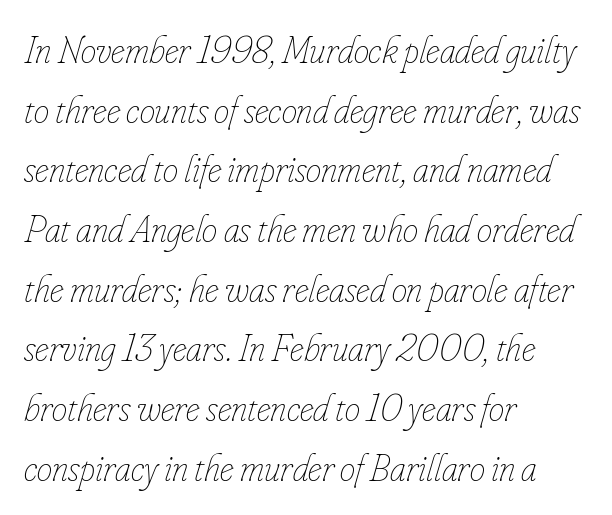
The image shows 39 px thin, condensed type, italic (leaning right); set left-aligned, normal line spacing (1.53x), normal letter spacing, not underlined; low stroke contrast and a small x-height.
